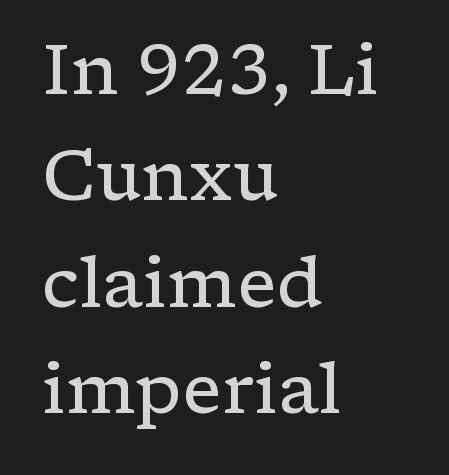
Q: Is the text bold? A: No.
Q: Is the text italic (slanted)? A: No, it is upright.
Q: Is the typeface a serif or a sans-serif typeface? A: Serif.
Q: Is the text underlined? A: No.
Q: How is the paragraph aligned? A: Left-aligned.
Q: Is the spacing between letters normal or unusually wide? A: Normal.
Q: Is the spacing between lines tight, normal or loose? A: Normal.
Q: Width (condensed, normal, or wide)? A: Wide.
Q: Stroke contrast? A: Low.
Q: x-height? A: Medium.
Q: Monospaced? A: No.
